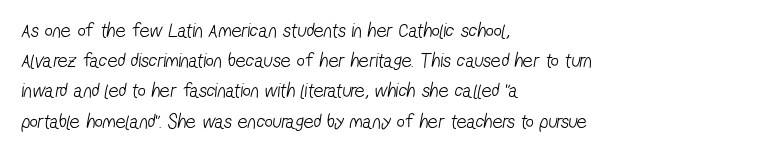
Horizontal bands of white between lines are of average thickness. Layout note: lines flush left. The letterforms sit shoulder to shoulder at normal distance. The space beneath each line is pristine and unruled. The face looks like a standard text weight, possibly lighter.
